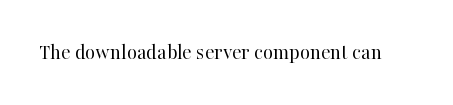
The space directly below the letters is spotless. Quick note: not italic, upright. The line texture is even and compact thanks to regular tracking. These glyphs show unthickened strokes, regular width or finer.
